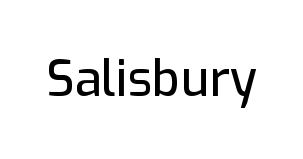
Glyph-to-glyph distance matches everyday printed text. A sans-serif font was chosen for this passage. Unmarked baselines from the first word to the last. The typography opts for an upright posture over an oblique one.
